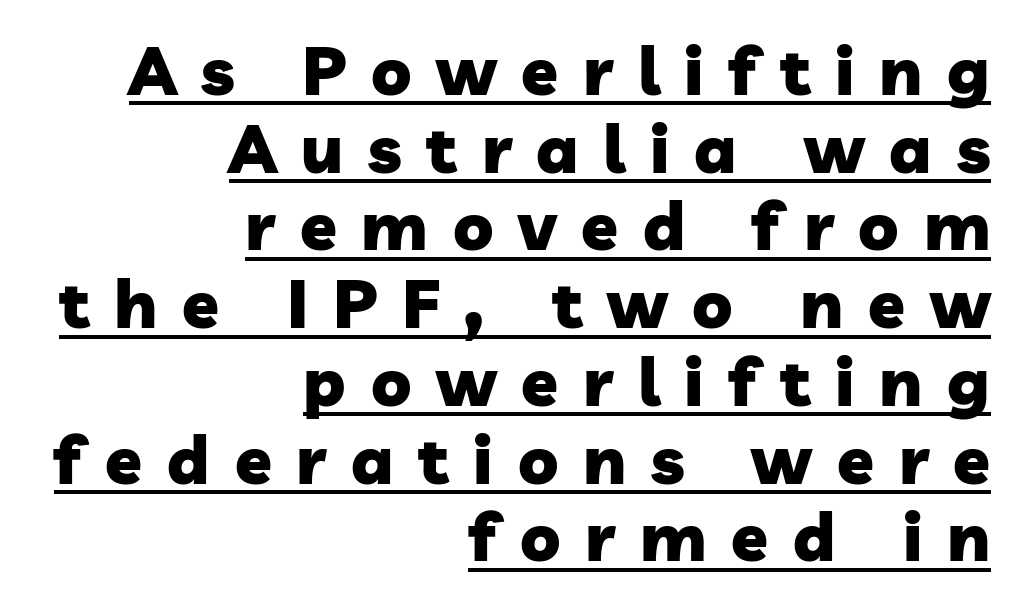
The typeface chosen for these lines omits serifs. If you drew a ruler down the right edge, every line would touch it. The letters advance in unequal steps, a hallmark of proportional type. The face used here is rendered with a markedly widened letterfit. Typesetter's note: full bold, strokes at maximum text heaviness. Underlined type.
